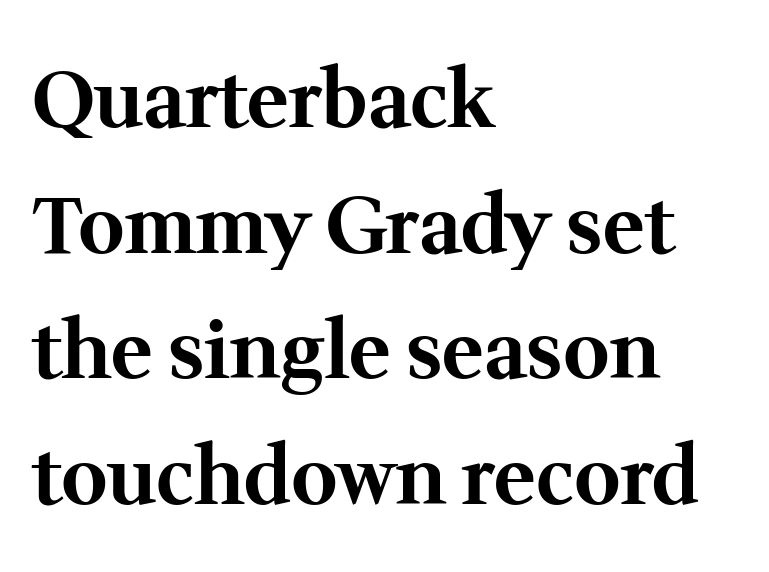
Q: Is the text bold? A: Yes.
Q: Is the text italic (slanted)? A: No, it is upright.
Q: Is the typeface a serif or a sans-serif typeface? A: Serif.
Q: Is the text underlined? A: No.
Q: How is the paragraph aligned? A: Left-aligned.
Q: Is the spacing between letters normal or unusually wide? A: Normal.
Q: Is the spacing between lines tight, normal or loose? A: Normal.
Q: Width (condensed, normal, or wide)? A: Normal.
Q: Stroke contrast? A: Medium.
Q: x-height? A: Medium.
Q: Monospaced? A: No.
